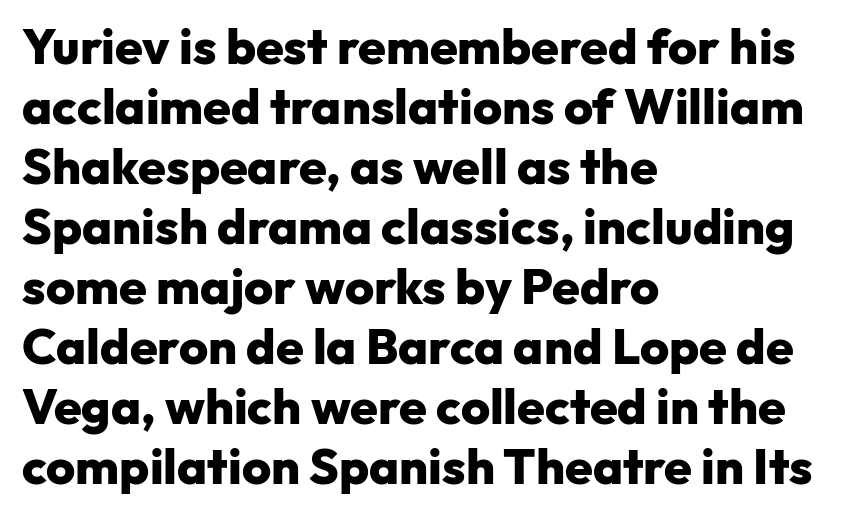
Proportional: the letters do not fall into vertical columns. What kind of face is this? One without serifs — a sans. The zone under the glyphs is completely vacant. In terms of weight, the rendering is a true, heavy bold. Standard letterfit; no display-style spreading of the glyphs. This rendering uses left alignment, leaving the right contour irregular.
